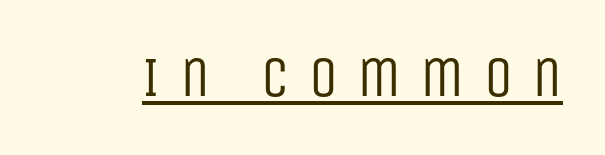
The image shows 57 px regular-weight, condensed sans-serif type, upright; set unusually wide letter spacing (+0.34 em), underlined; low stroke contrast and a large x-height.
